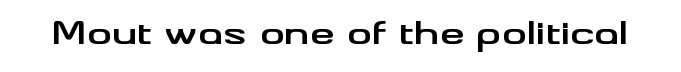
Q: Is the text bold? A: Yes.
Q: Is the text italic (slanted)? A: No, it is upright.
Q: Is the typeface a serif or a sans-serif typeface? A: Sans-serif.
Q: Is the text underlined? A: No.
Q: Is the spacing between letters normal or unusually wide? A: Normal.
Q: Width (condensed, normal, or wide)? A: Wide.
Q: Stroke contrast? A: Medium.
Q: x-height? A: Small.
Q: Monospaced? A: No.
